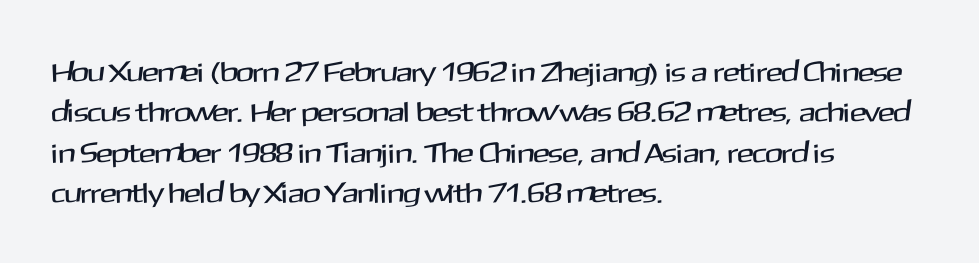
Q: Is the text italic (slanted)? A: No, it is upright.
Q: Is the typeface a serif or a sans-serif typeface? A: Sans-serif.
Q: Is the text underlined? A: No.
Q: How is the paragraph aligned? A: Left-aligned.
Q: Is the spacing between letters normal or unusually wide? A: Normal.
Q: Is the spacing between lines tight, normal or loose? A: Normal.
Q: Width (condensed, normal, or wide)? A: Normal.
Q: Stroke contrast? A: Medium.
Q: x-height? A: Medium.
Q: Monospaced? A: No.
